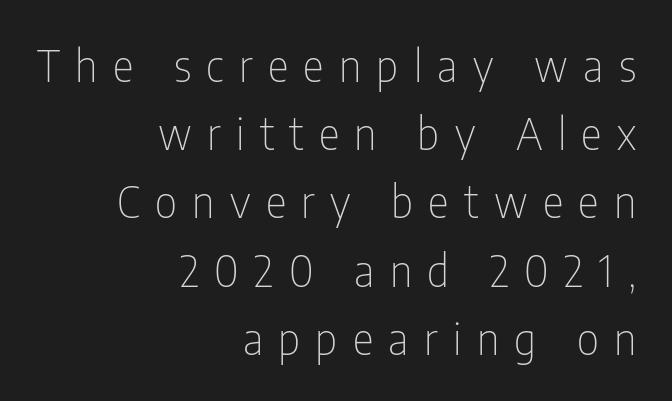
{"serif": "no", "italic": "no", "bold": "no", "weight": "thin", "width": "condensed", "stroke_contrast": "low", "x_height": "medium", "monospaced": "no", "underline": "no", "align": "right", "line_spacing": "normal", "line_spacing_ratio": 1.55, "letter_spacing": "wide", "letter_spacing_em": 0.35, "glyph_px": 44}
